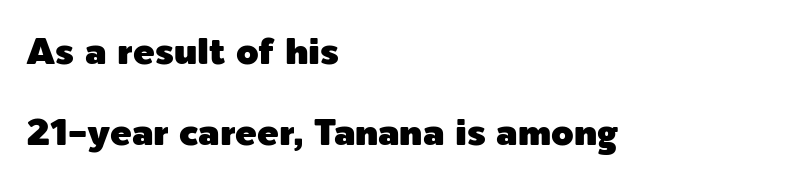
{"serif": "no", "italic": "no", "width": "normal", "x_height": "medium", "monospaced": "no", "underline": "no", "align": "left", "line_spacing": "loose", "line_spacing_ratio": 2.25, "letter_spacing": "normal", "letter_spacing_em": 0.0, "glyph_px": 36}
